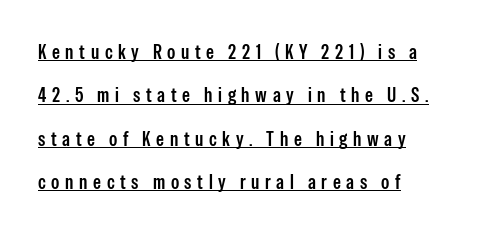
{"italic": "no", "bold": "semi", "underline": "yes", "align": "left", "line_spacing": "loose", "line_spacing_ratio": 2.17, "letter_spacing": "wide", "letter_spacing_em": 0.28, "glyph_px": 20}
